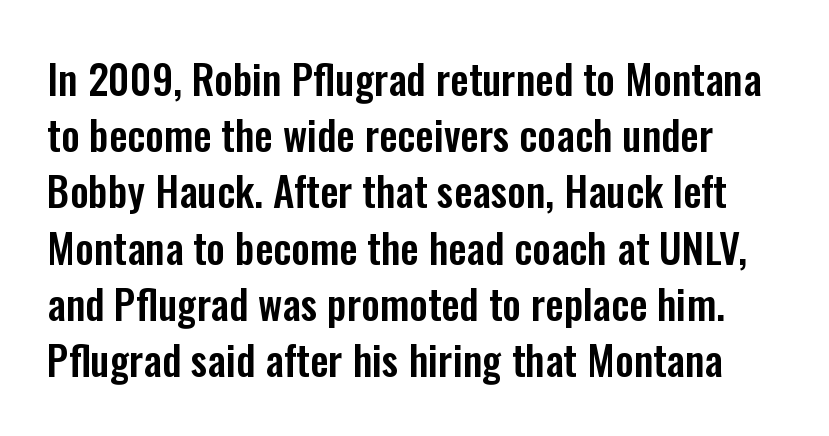
Q: Is the text italic (slanted)? A: No, it is upright.
Q: Is the typeface a serif or a sans-serif typeface? A: Sans-serif.
Q: Is the text underlined? A: No.
Q: Is the spacing between letters normal or unusually wide? A: Normal.
Q: Is the spacing between lines tight, normal or loose? A: Normal.
Q: Width (condensed, normal, or wide)? A: Condensed.
Q: Stroke contrast? A: Low.
Q: x-height? A: Medium.
Q: Monospaced? A: No.
